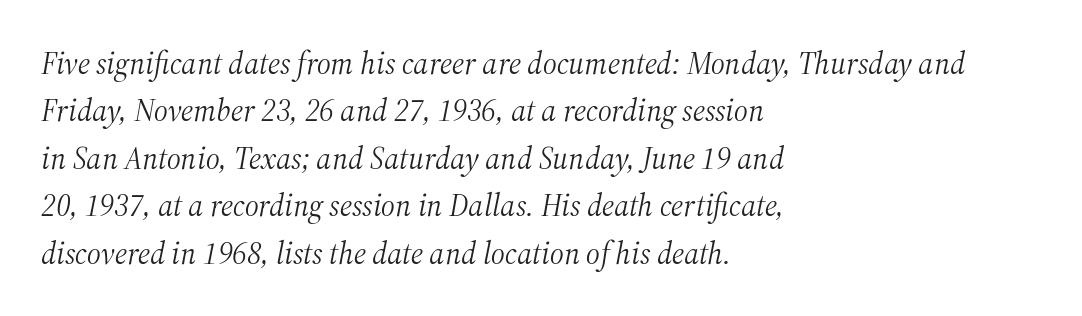
The image shows 31 px light serif type, italic (leaning right); set left-aligned, normal line spacing (1.53x), normal letter spacing, not underlined; medium stroke contrast and a medium x-height.
